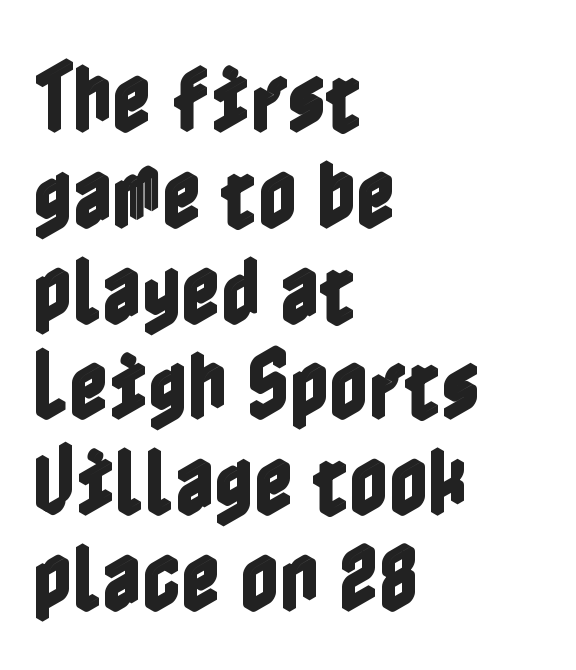
{"italic": "no", "width": "condensed", "x_height": "medium", "underline": "no", "align": "left", "line_spacing": "normal", "line_spacing_ratio": 1.26, "letter_spacing": "normal", "letter_spacing_em": 0.0, "glyph_px": 76}
